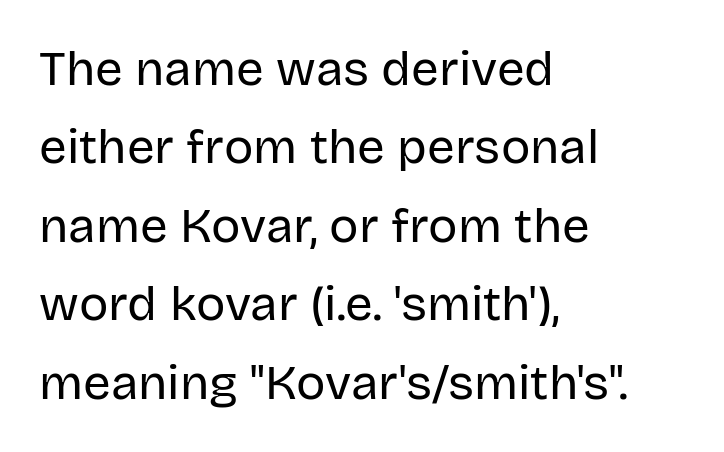
Q: Is the text bold? A: No.
Q: Is the text italic (slanted)? A: No, it is upright.
Q: Is the typeface a serif or a sans-serif typeface? A: Sans-serif.
Q: Is the text underlined? A: No.
Q: How is the paragraph aligned? A: Left-aligned.
Q: Is the spacing between letters normal or unusually wide? A: Normal.
Q: Is the spacing between lines tight, normal or loose? A: Normal.
Q: Width (condensed, normal, or wide)? A: Normal.
Q: Stroke contrast? A: Low.
Q: x-height? A: Large.
Q: Monospaced? A: No.
